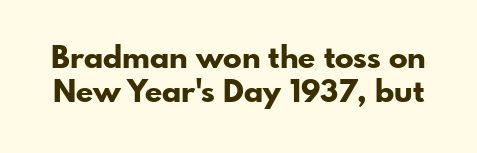
{"serif": "no", "italic": "no", "bold": "yes", "weight": "bold", "width": "normal", "stroke_contrast": "low", "x_height": "small", "monospaced": "no", "underline": "no", "line_spacing": "tight", "line_spacing_ratio": 1.09, "letter_spacing": "normal", "letter_spacing_em": 0.0, "glyph_px": 31}
